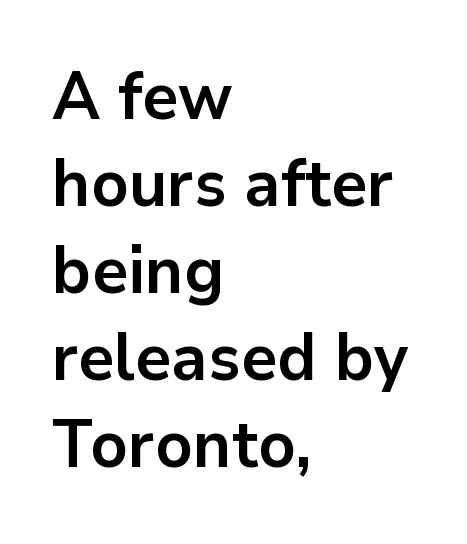
Honestly, the letter spacing is just normal — you wouldn't notice it. The lettering stays uniformly vertical, giving the passage a roman look. This block has exactly the height ordinary leading produces. The strokes are fattened all the way to bold. Unlike a traditional serif, this face leaves its strokes unadorned.
